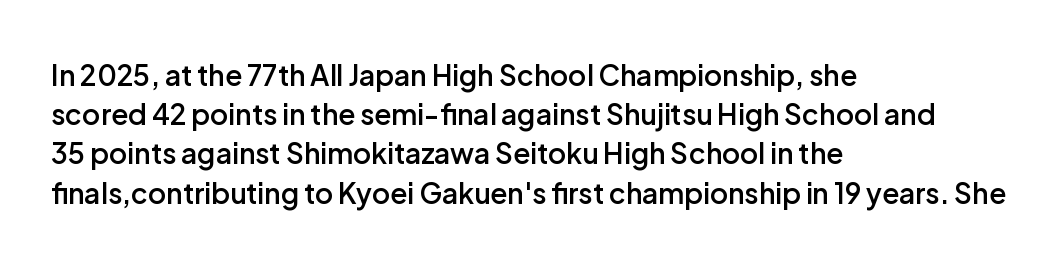
Q: Is the text bold? A: Semi-bold.
Q: Is the text italic (slanted)? A: No, it is upright.
Q: Is the typeface a serif or a sans-serif typeface? A: Sans-serif.
Q: Is the text underlined? A: No.
Q: How is the paragraph aligned? A: Left-aligned.
Q: Is the spacing between letters normal or unusually wide? A: Normal.
Q: Is the spacing between lines tight, normal or loose? A: Normal.
Q: Width (condensed, normal, or wide)? A: Normal.
Q: Stroke contrast? A: Low.
Q: x-height? A: Medium.
Q: Monospaced? A: No.
